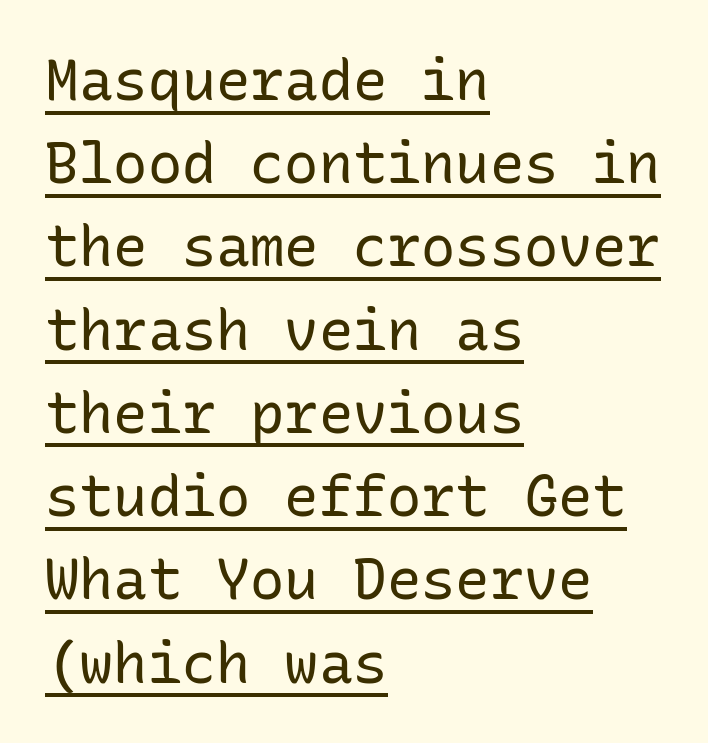
Students, observe: this is what conventionally led text looks like. The gaps between neighbouring characters are ordinary and unremarkable. It's the straight-up-and-down kind of type. Unlike a traditional serif, this face leaves its strokes unadorned. One-word summary of the alignment: left.
